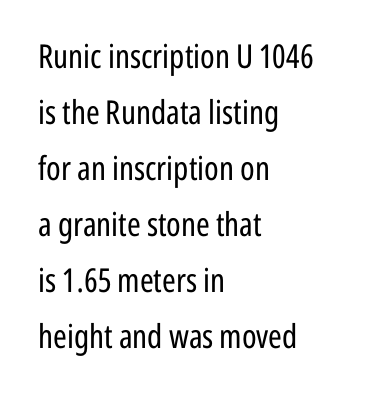
A light-to-regular cut is what we see here. You can tell it's not italic because the verticals are truly vertical. Whoever set this chose a conventional vertical rhythm. Standard letterfit; no display-style spreading of the glyphs.
